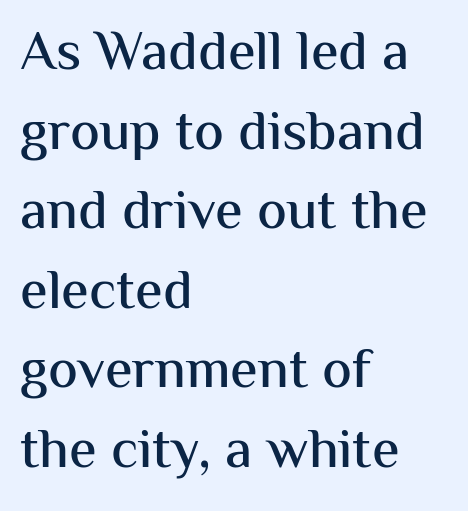
{"serif": "no", "italic": "no", "width": "normal", "stroke_contrast": "medium", "x_height": "medium", "monospaced": "no", "underline": "no", "align": "left", "line_spacing": "normal", "line_spacing_ratio": 1.42, "letter_spacing": "normal", "letter_spacing_em": 0.0, "glyph_px": 56}
